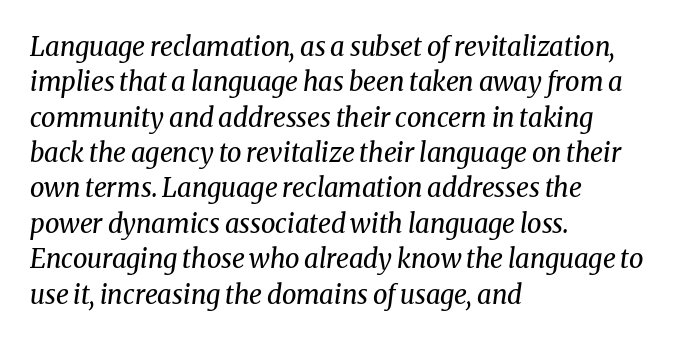
Q: Is the text bold? A: No.
Q: Is the text italic (slanted)? A: Yes, it leans right by about 8 degrees.
Q: Is the text underlined? A: No.
Q: How is the paragraph aligned? A: Left-aligned.
Q: Is the spacing between letters normal or unusually wide? A: Normal.
Q: Is the spacing between lines tight, normal or loose? A: Normal.
